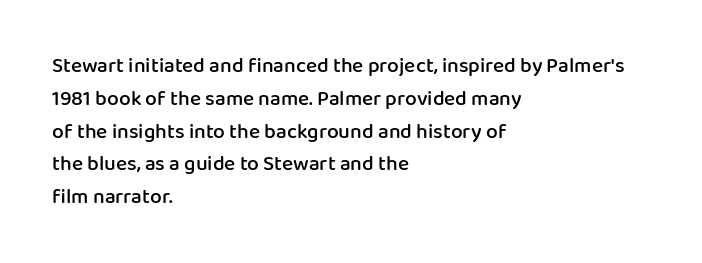
The image shows 21 px text type, upright; set left-aligned, normal line spacing (1.56x), normal letter spacing, not underlined.
